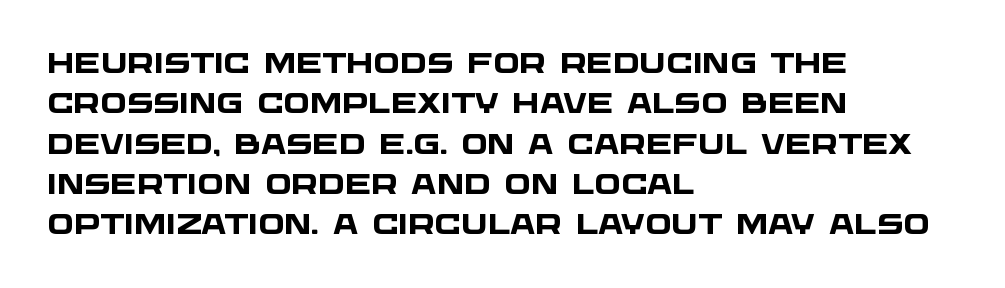
{"serif": "no", "bold": "yes", "weight": "heavy", "width": "wide", "stroke_contrast": "low", "x_height": "large", "monospaced": "no", "underline": "no", "align": "left", "line_spacing": "normal", "line_spacing_ratio": 1.44, "letter_spacing": "normal", "letter_spacing_em": 0.0, "glyph_px": 28}
